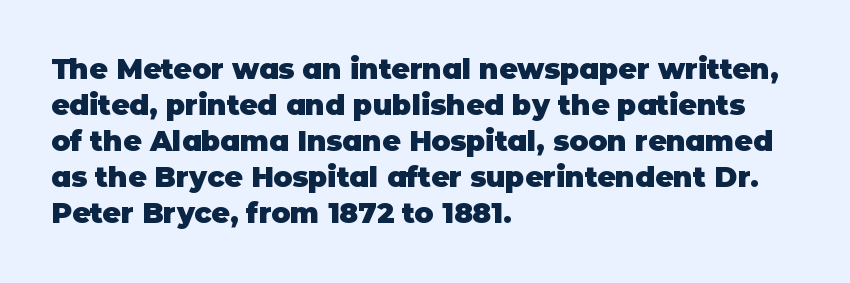
The image shows 28 px heavy sans-serif type, upright; set left-aligned, normal line spacing (1.29x), normal letter spacing, not underlined; low stroke contrast and a large x-height.
